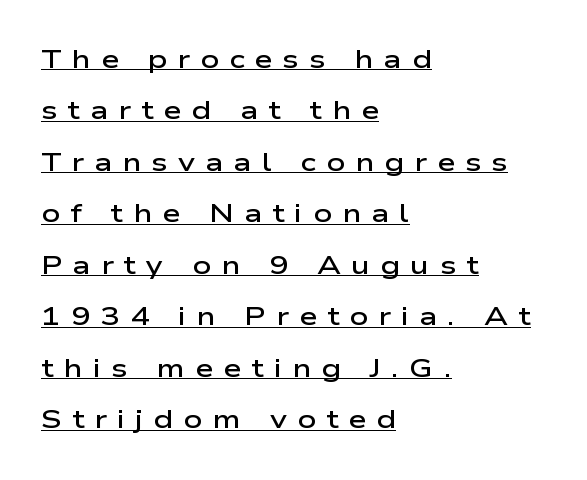
The image shows 26 px text type, upright; set left-aligned, loose line spacing (1.98x), unusually wide letter spacing (+0.39 em), underlined.
